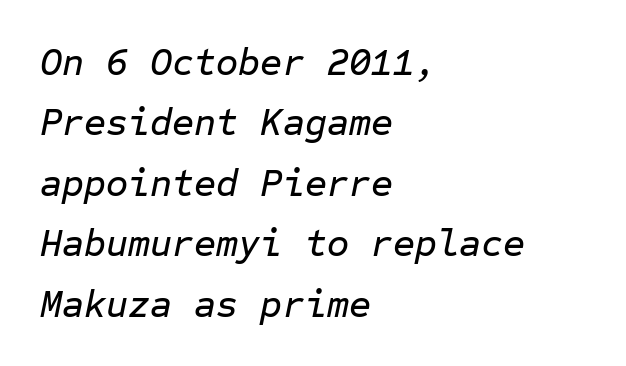
{"italic": "yes", "lean": "right", "slant_degrees": 12, "width": "normal", "stroke_contrast": "low", "x_height": "medium", "monospaced": "yes", "underline": "no", "align": "left", "line_spacing": "normal", "line_spacing_ratio": 1.59, "letter_spacing": "normal", "letter_spacing_em": 0.0, "glyph_px": 38}
